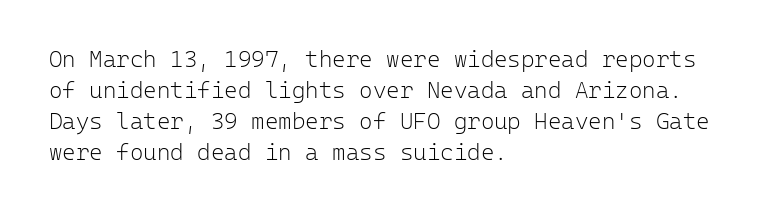
Q: Is the text bold? A: No.
Q: Is the text italic (slanted)? A: No, it is upright.
Q: Is the text underlined? A: No.
Q: How is the paragraph aligned? A: Left-aligned.
Q: Is the spacing between letters normal or unusually wide? A: Normal.
Q: Is the spacing between lines tight, normal or loose? A: Normal.
